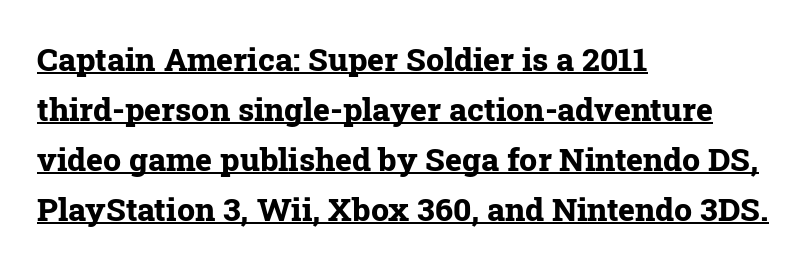
Q: Is the text bold? A: Yes.
Q: Is the text italic (slanted)? A: No, it is upright.
Q: Is the typeface a serif or a sans-serif typeface? A: Serif.
Q: Is the text underlined? A: Yes.
Q: How is the paragraph aligned? A: Left-aligned.
Q: Is the spacing between letters normal or unusually wide? A: Normal.
Q: Is the spacing between lines tight, normal or loose? A: Normal.
Q: Width (condensed, normal, or wide)? A: Normal.
Q: Stroke contrast? A: Low.
Q: x-height? A: Medium.
Q: Monospaced? A: No.
